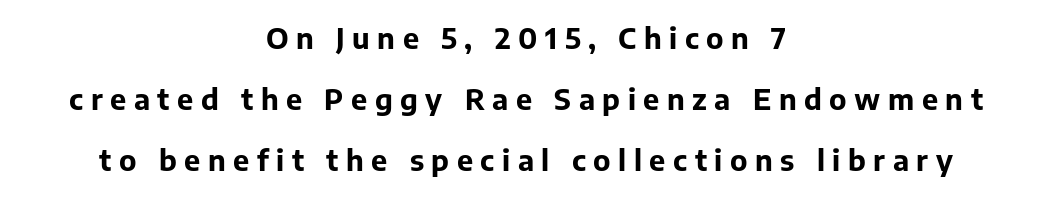
The letters stand straight up with perfectly vertical stems. This is sans-serif lettering, the kind often seen on screens and signage. Rule under the text: the space is simply empty. A centered setting, common on invitations and titles, is used for this passage.
